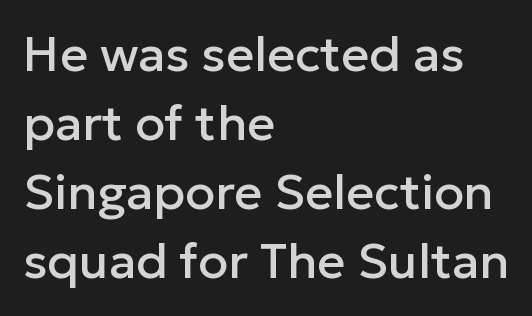
{"serif": "no", "italic": "no", "width": "normal", "stroke_contrast": "low", "x_height": "medium", "monospaced": "no", "underline": "no", "align": "left", "line_spacing": "normal", "line_spacing_ratio": 1.41, "letter_spacing": "normal", "letter_spacing_em": 0.0, "glyph_px": 49}
